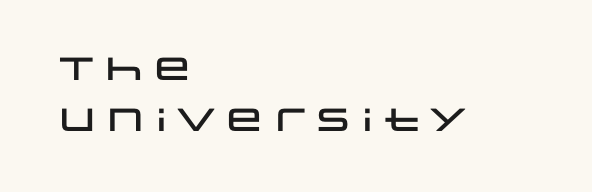
Q: Is the text italic (slanted)? A: No, it is upright.
Q: Is the typeface a serif or a sans-serif typeface? A: Sans-serif.
Q: Is the text underlined? A: No.
Q: How is the paragraph aligned? A: Left-aligned.
Q: Is the spacing between letters normal or unusually wide? A: Normal.
Q: Is the spacing between lines tight, normal or loose? A: Normal.
Q: Width (condensed, normal, or wide)? A: Wide.
Q: Stroke contrast? A: Low.
Q: x-height? A: Large.
Q: Monospaced? A: No.
